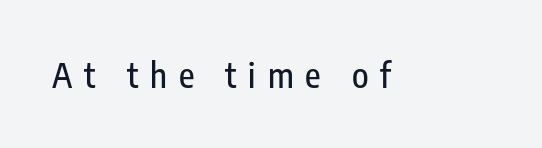
The image shows 34 px condensed sans-serif type, upright; set unusually wide letter spacing (+0.35 em), not underlined; low stroke contrast and a medium x-height.
